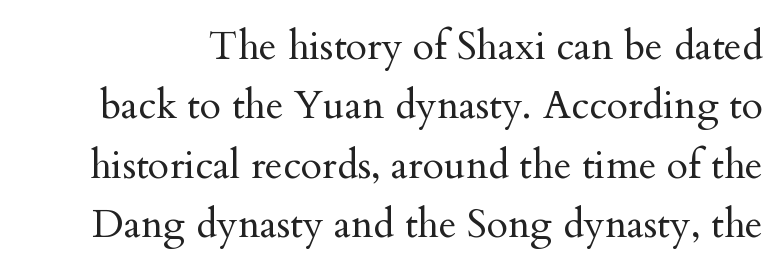
Nothing unusual about the tracking: characters are spaced as the font intends. Think of a printed novel: that variable character pitch is what you see here. Each row of text sits above clean, open space. The face looks like a standard text weight, possibly lighter. Notice how descenders clear the ascenders below comfortably — that's standard leading. Is this a sans? No — the strokes have serifs.
